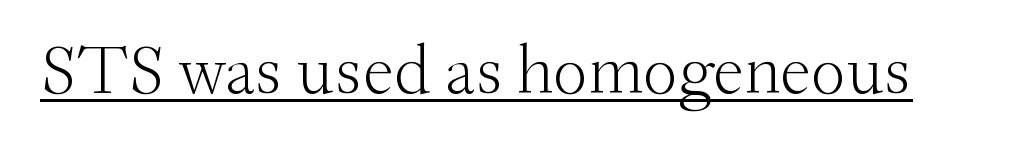
The image shows 70 px light serif type, upright; set normal letter spacing, underlined; medium stroke contrast and a small x-height.
